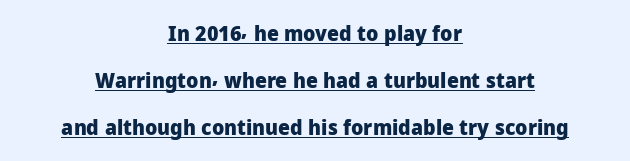
{"italic": "no", "bold": "yes", "underline": "yes", "align": "center", "line_spacing": "loose", "line_spacing_ratio": 2.24, "letter_spacing": "normal", "letter_spacing_em": 0.0, "glyph_px": 21}
